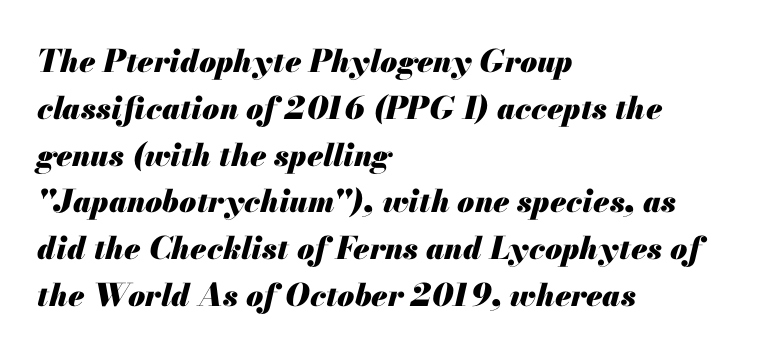
Q: Is the text bold? A: Yes.
Q: Is the text italic (slanted)? A: Yes, it leans right by about 13 degrees.
Q: Is the text underlined? A: No.
Q: How is the paragraph aligned? A: Left-aligned.
Q: Is the spacing between letters normal or unusually wide? A: Normal.
Q: Is the spacing between lines tight, normal or loose? A: Normal.
Q: Width (condensed, normal, or wide)? A: Normal.
Q: Stroke contrast? A: Medium.
Q: x-height? A: Small.
Q: Monospaced? A: No.
